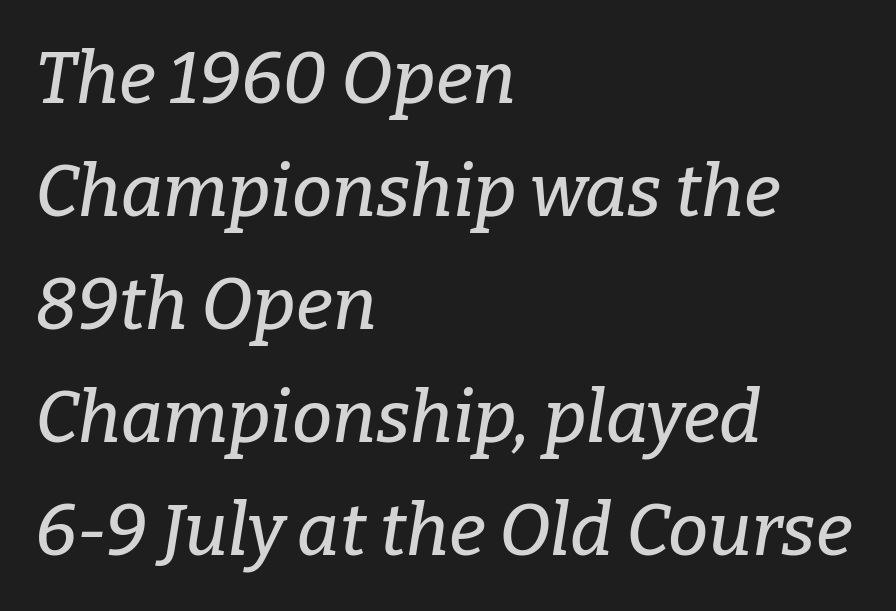
{"serif": "yes", "italic": "yes", "lean": "right", "slant_degrees": 9, "width": "normal", "stroke_contrast": "low", "x_height": "medium", "monospaced": "no", "underline": "no", "align": "left", "line_spacing": "normal", "line_spacing_ratio": 1.57, "letter_spacing": "normal", "letter_spacing_em": 0.0, "glyph_px": 72}
